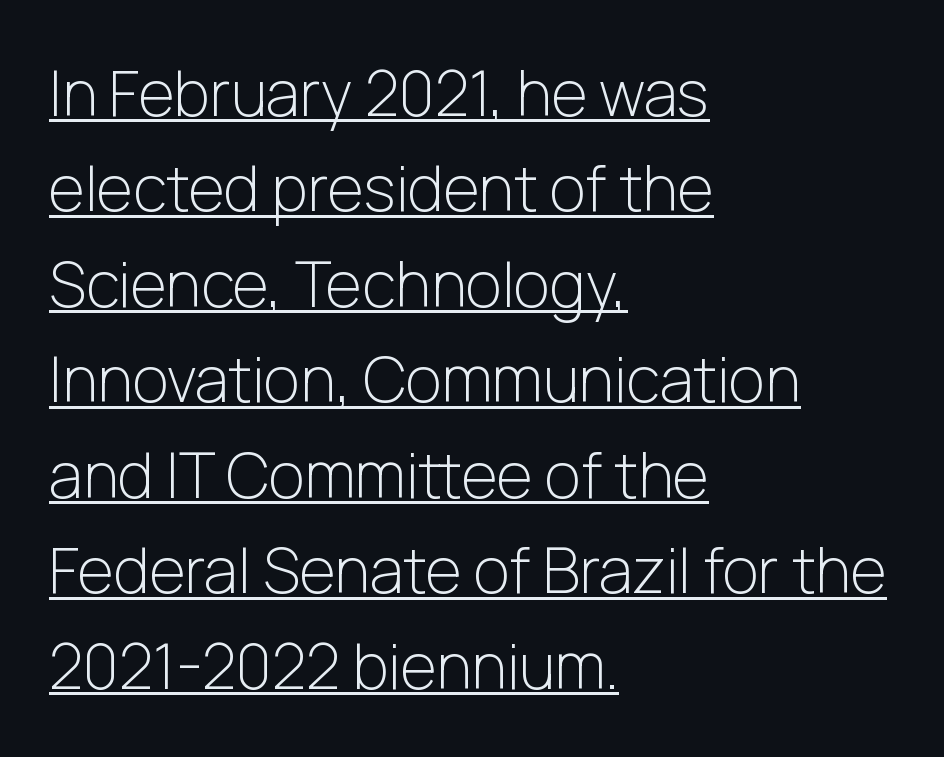
Q: Is the text bold? A: No.
Q: Is the text italic (slanted)? A: No, it is upright.
Q: Is the typeface a serif or a sans-serif typeface? A: Sans-serif.
Q: Is the text underlined? A: Yes.
Q: How is the paragraph aligned? A: Left-aligned.
Q: Is the spacing between letters normal or unusually wide? A: Normal.
Q: Is the spacing between lines tight, normal or loose? A: Normal.
Q: Width (condensed, normal, or wide)? A: Normal.
Q: Stroke contrast? A: Low.
Q: x-height? A: Medium.
Q: Monospaced? A: No.
